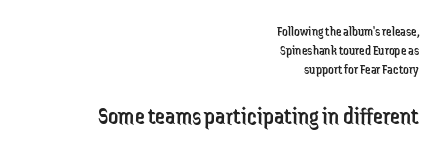
The image shows 25 px text type, upright; set right-aligned, normal line spacing (1.35x), normal letter spacing, not underlined; the second (bottom) block is 1.79x larger.
